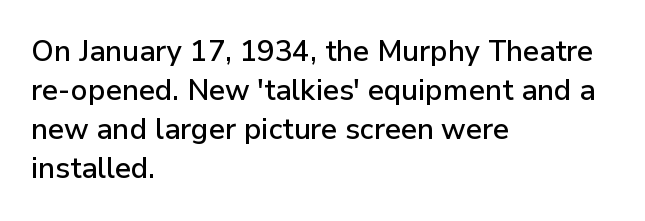
The image shows 29 px sans-serif type, upright; set left-aligned, normal line spacing (1.35x), normal letter spacing, not underlined; low stroke contrast and a medium x-height.
